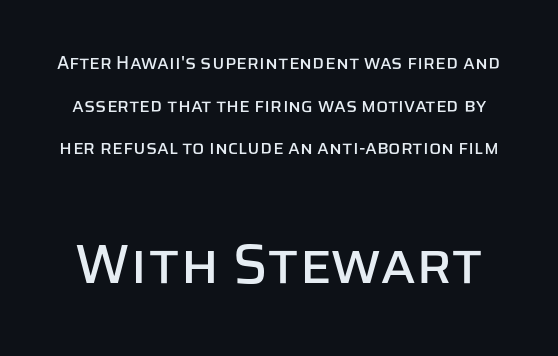
Q: Is the text italic (slanted)? A: No, it is upright.
Q: Is the typeface a serif or a sans-serif typeface? A: Sans-serif.
Q: Is the text underlined? A: No.
Q: Is the spacing between letters normal or unusually wide? A: Normal.
Q: Is the spacing between lines tight, normal or loose? A: Loose.
Q: Which block of text is set in a larger size, the first (top) or the second (bottom)? A: The second (bottom) one.
Q: Width (condensed, normal, or wide)? A: Normal.
Q: Stroke contrast? A: Low.
Q: x-height? A: Large.
Q: Monospaced? A: No.
